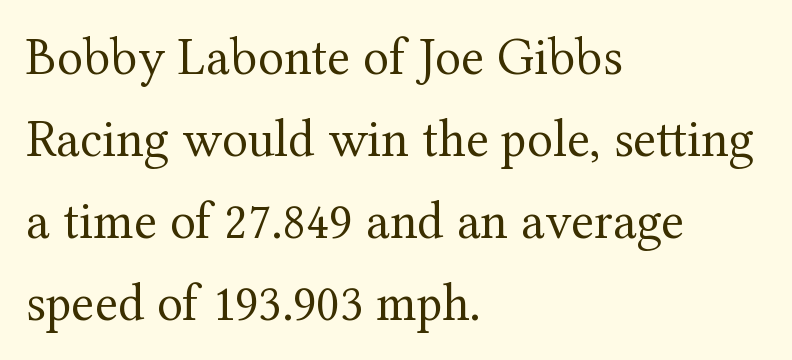
Q: Is the text bold? A: No.
Q: Is the text italic (slanted)? A: No, it is upright.
Q: Is the typeface a serif or a sans-serif typeface? A: Serif.
Q: Is the text underlined? A: No.
Q: How is the paragraph aligned? A: Left-aligned.
Q: Is the spacing between letters normal or unusually wide? A: Normal.
Q: Is the spacing between lines tight, normal or loose? A: Normal.
Q: Width (condensed, normal, or wide)? A: Normal.
Q: Stroke contrast? A: Medium.
Q: x-height? A: Medium.
Q: Monospaced? A: No.
